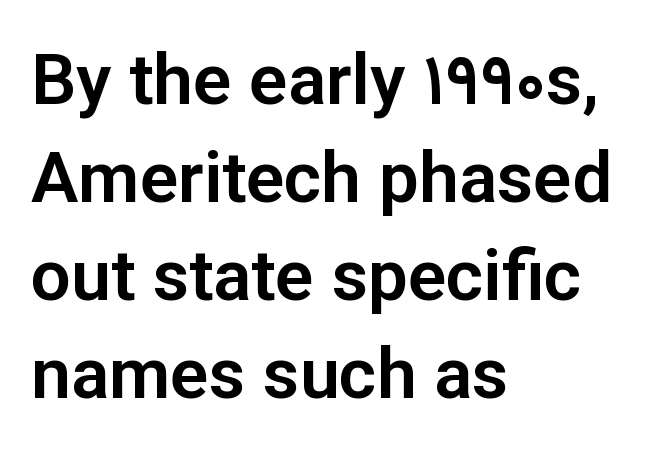
The image shows 71 px sans-serif type, upright; set left-aligned, normal line spacing (1.38x), normal letter spacing, not underlined; low stroke contrast and a medium x-height.
